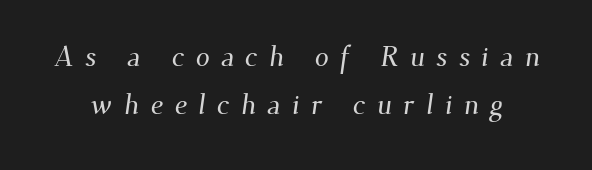
Q: Is the typeface a serif or a sans-serif typeface? A: Serif.
Q: Is the text underlined? A: No.
Q: Is the spacing between letters normal or unusually wide? A: Unusually wide.
Q: Width (condensed, normal, or wide)? A: Normal.
Q: Stroke contrast? A: Medium.
Q: x-height? A: Small.
Q: Monospaced? A: No.
